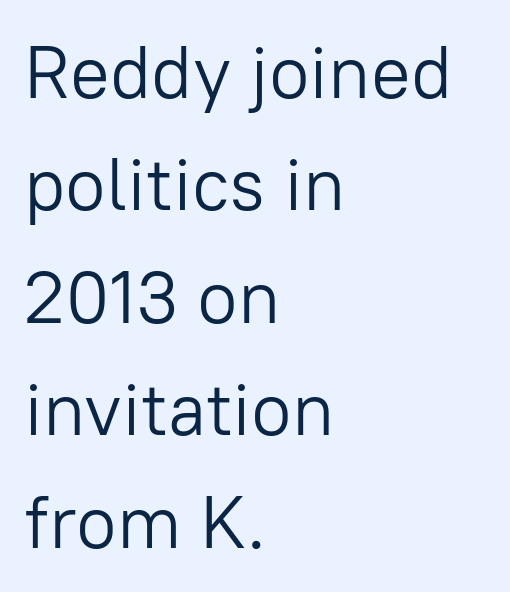
The image shows 74 px light sans-serif type, upright; set left-aligned, normal line spacing (1.52x), normal letter spacing, not underlined; low stroke contrast and a medium x-height.
